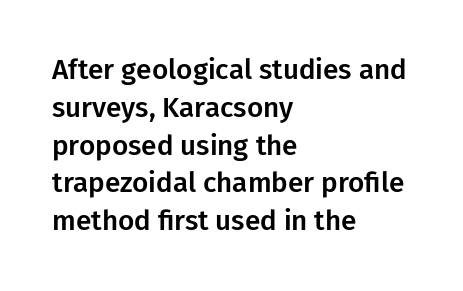
Posture: vertical. Standard letterfit; no display-style spreading of the glyphs. The zone under the glyphs is completely vacant. Each letter keeps its own natural width here, so spacing adapts to shape.
